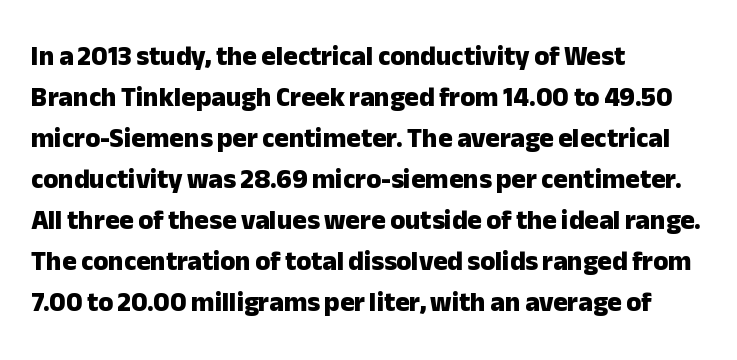
{"italic": "no", "bold": "yes", "underline": "no", "align": "left", "line_spacing": "normal", "line_spacing_ratio": 1.52, "letter_spacing": "normal", "letter_spacing_em": 0.0, "glyph_px": 27}
